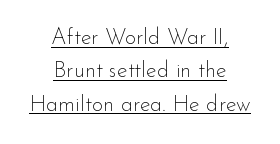
Does the copy run flush right? No — it is centered line by line. Notice how descenders clear the ascenders below comfortably — that's standard leading. Caption: standard tracking, unaltered. Compared with a typical body face, this is equally light or lighter still. Ordinary non-slanted type is in use. Somebody hit Ctrl+U on this one — the words are underlined.
